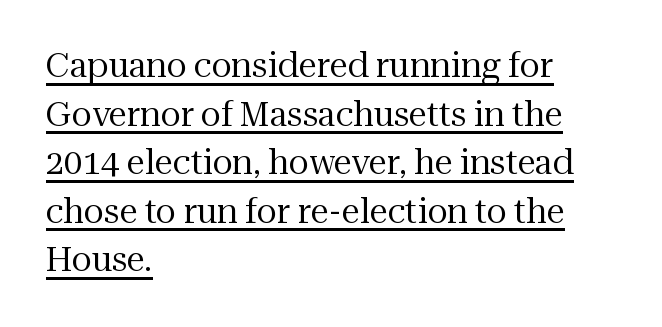
The image shows 33 px regular-weight serif type, upright; set left-aligned, normal line spacing (1.47x), normal letter spacing, underlined; medium stroke contrast and a medium x-height.
